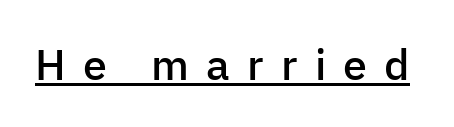
Q: Is the text bold? A: Semi-bold.
Q: Is the text italic (slanted)? A: No, it is upright.
Q: Is the typeface a serif or a sans-serif typeface? A: Sans-serif.
Q: Is the text underlined? A: Yes.
Q: Is the spacing between letters normal or unusually wide? A: Unusually wide.
Q: Width (condensed, normal, or wide)? A: Normal.
Q: Stroke contrast? A: Low.
Q: x-height? A: Medium.
Q: Monospaced? A: No.
